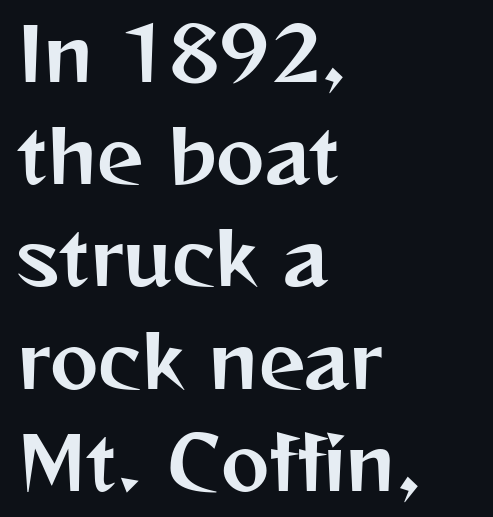
The image shows 73 px sans-serif type, upright; set left-aligned, normal line spacing (1.4x), normal letter spacing, not underlined; medium stroke contrast and a medium x-height.
